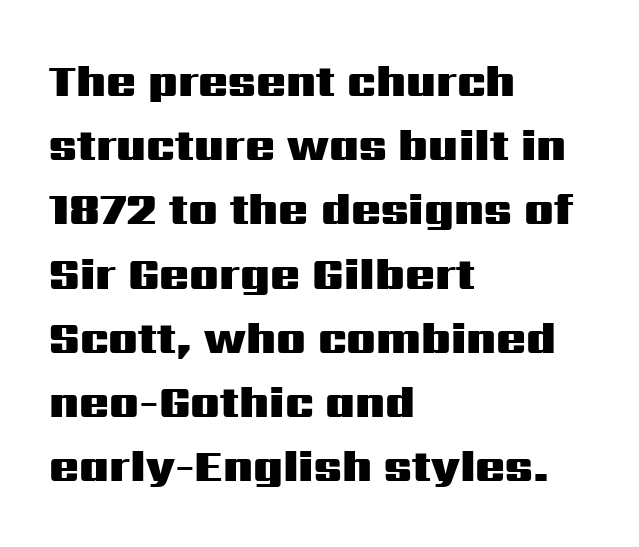
Q: Is the text bold? A: Yes.
Q: Is the text italic (slanted)? A: No, it is upright.
Q: Is the typeface a serif or a sans-serif typeface? A: Sans-serif.
Q: Is the text underlined? A: No.
Q: How is the paragraph aligned? A: Left-aligned.
Q: Is the spacing between letters normal or unusually wide? A: Normal.
Q: Is the spacing between lines tight, normal or loose? A: Normal.
Q: Width (condensed, normal, or wide)? A: Wide.
Q: Stroke contrast? A: Medium.
Q: x-height? A: Medium.
Q: Monospaced? A: No.
